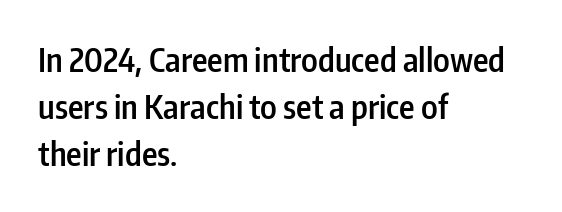
Varying glyph widths throughout — classic text-font behaviour. Font category for this specimen: sans-serif. The passage shown is not underscored anywhere. Inter-character spacing is left at the font's built-in metrics. This is the in-between weight designers call semibold or demi. Notice how the stems are strictly vertical — no italics here.
